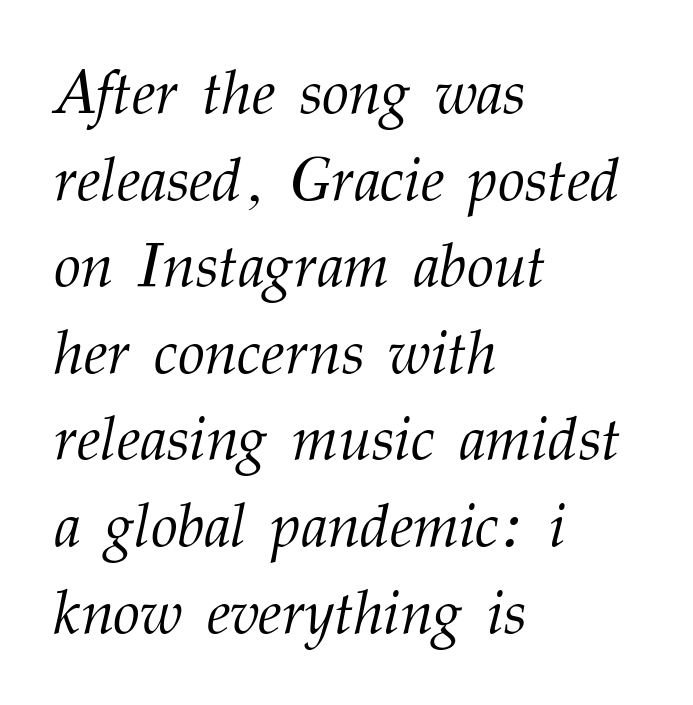
Q: Is the text bold? A: No.
Q: Is the text italic (slanted)? A: Yes, it leans right by about 12 degrees.
Q: Is the typeface a serif or a sans-serif typeface? A: Serif.
Q: Is the text underlined? A: No.
Q: How is the paragraph aligned? A: Left-aligned.
Q: Is the spacing between letters normal or unusually wide? A: Normal.
Q: Is the spacing between lines tight, normal or loose? A: Normal.
Q: Width (condensed, normal, or wide)? A: Normal.
Q: Stroke contrast? A: Medium.
Q: x-height? A: Medium.
Q: Monospaced? A: No.
